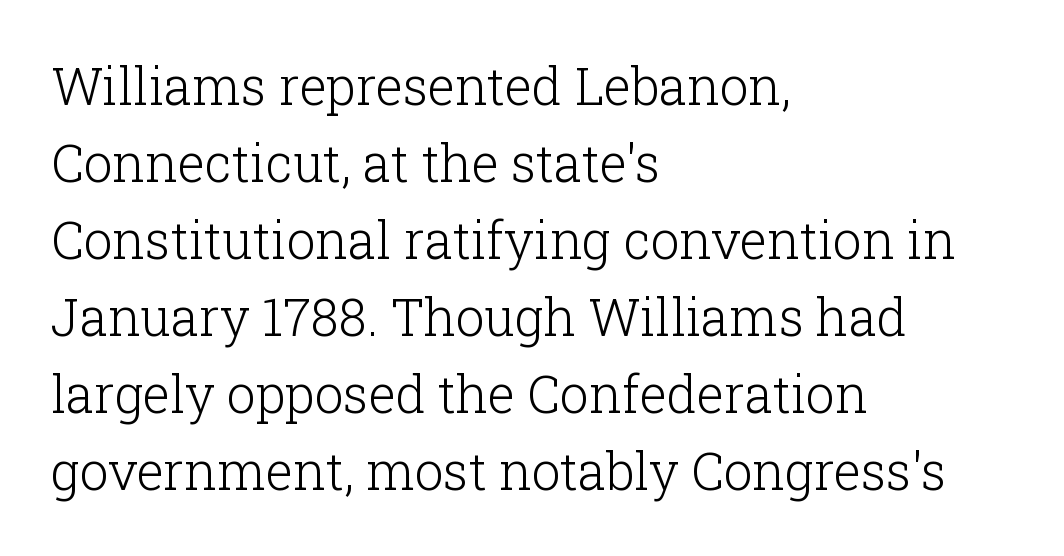
The image shows 51 px light serif type, upright; set left-aligned, normal line spacing (1.51x), normal letter spacing, not underlined; low stroke contrast and a medium x-height.
